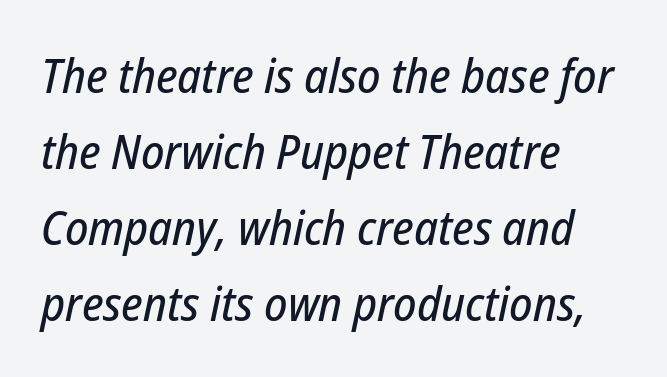
Q: Is the text italic (slanted)? A: Yes, it leans right by about 12 degrees.
Q: Is the text underlined? A: No.
Q: How is the paragraph aligned? A: Left-aligned.
Q: Is the spacing between letters normal or unusually wide? A: Normal.
Q: Is the spacing between lines tight, normal or loose? A: Normal.
Q: Width (condensed, normal, or wide)? A: Condensed.
Q: Stroke contrast? A: Low.
Q: x-height? A: Medium.
Q: Monospaced? A: No.
